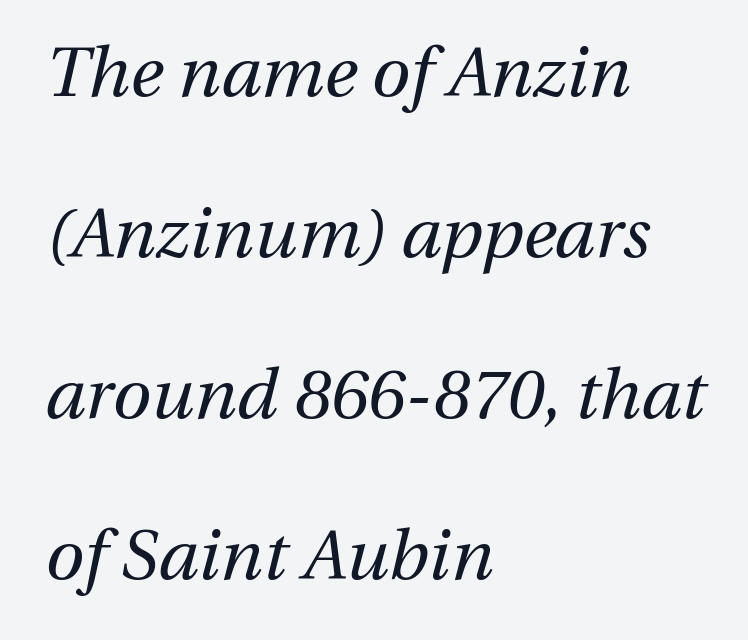
{"italic": "yes", "lean": "right", "slant_degrees": 13, "bold": "no", "weight": "regular", "width": "normal", "stroke_contrast": "medium", "x_height": "medium", "monospaced": "no", "underline": "no", "align": "left", "line_spacing": "loose", "line_spacing_ratio": 2.3, "letter_spacing": "normal", "letter_spacing_em": 0.0, "glyph_px": 70}
